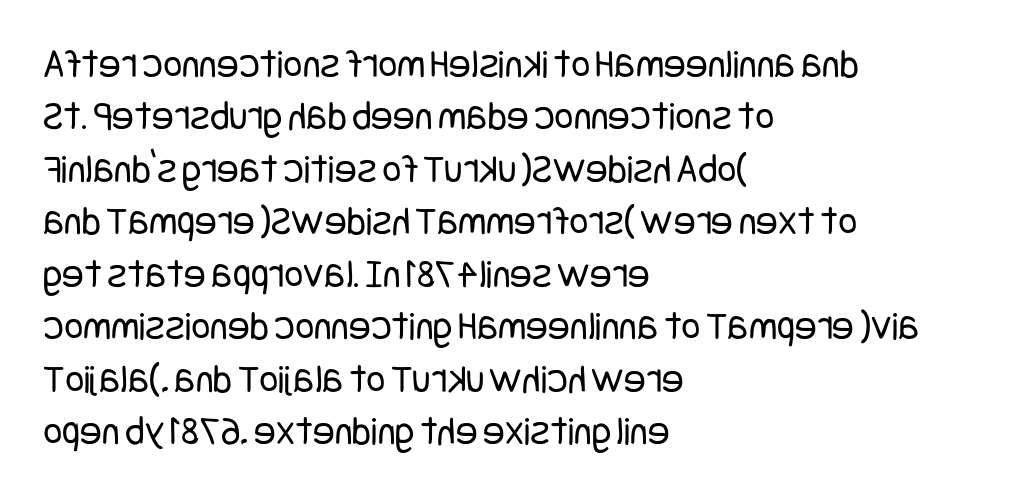
Q: Is the text bold? A: No.
Q: Is the text italic (slanted)? A: No, it is upright.
Q: Is the typeface a serif or a sans-serif typeface? A: Sans-serif.
Q: Is the text underlined? A: No.
Q: How is the paragraph aligned? A: Left-aligned.
Q: Is the spacing between letters normal or unusually wide? A: Normal.
Q: Is the spacing between lines tight, normal or loose? A: Normal.
Q: Width (condensed, normal, or wide)? A: Condensed.
Q: Stroke contrast? A: Low.
Q: x-height? A: Large.
